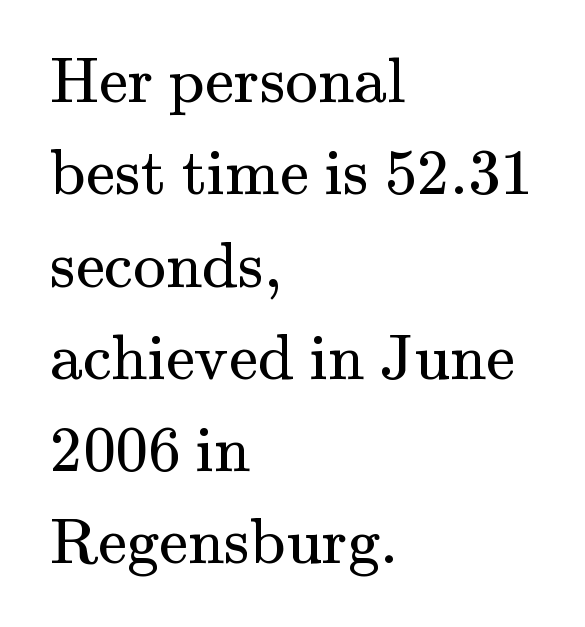
{"serif": "yes", "italic": "no", "bold": "no", "weight": "regular", "width": "normal", "stroke_contrast": "medium", "x_height": "small", "monospaced": "no", "underline": "no", "align": "left", "line_spacing": "normal", "line_spacing_ratio": 1.42, "letter_spacing": "normal", "letter_spacing_em": 0.0, "glyph_px": 65}
